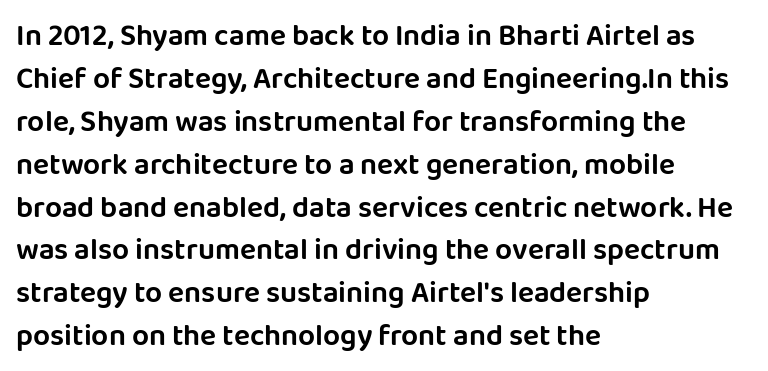
The image shows 30 px sans-serif type, upright; set left-aligned, normal line spacing (1.43x), normal letter spacing, not underlined; low stroke contrast and a large x-height.
